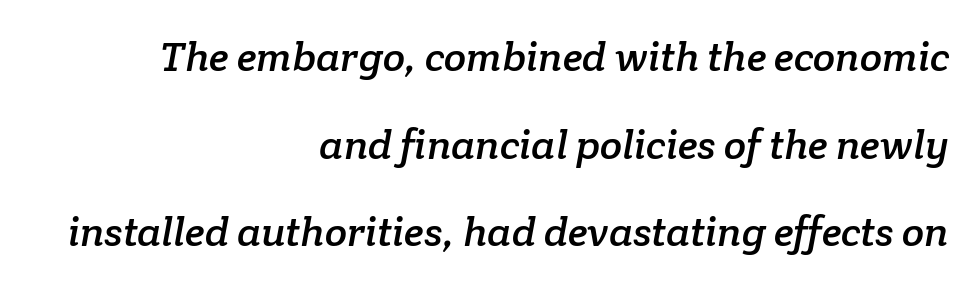
{"serif": "yes", "width": "normal", "stroke_contrast": "low", "x_height": "medium", "monospaced": "no", "underline": "no", "align": "right", "line_spacing": "loose", "line_spacing_ratio": 2.14, "letter_spacing": "normal", "letter_spacing_em": 0.0, "glyph_px": 41}
